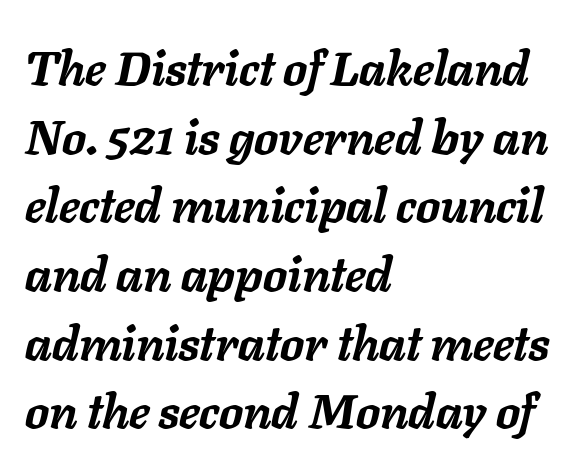
The rows are spaced the way most documents space them. These lines are set flush left with a ragged right edge. What weight is shown? A full bold with thick strokes. You can tell it's italic because the verticals aren't actually vertical. Here the glyphs are tracked normally, forming tight word shapes. Bare-footed words on every line.
